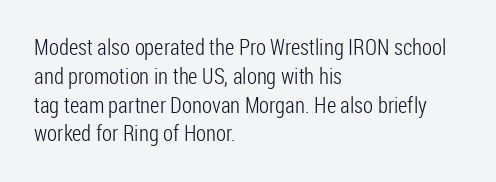
Q: Is the text bold? A: No.
Q: Is the text italic (slanted)? A: No, it is upright.
Q: Is the text underlined? A: No.
Q: How is the paragraph aligned? A: Left-aligned.
Q: Is the spacing between letters normal or unusually wide? A: Normal.
Q: Is the spacing between lines tight, normal or loose? A: Normal.
